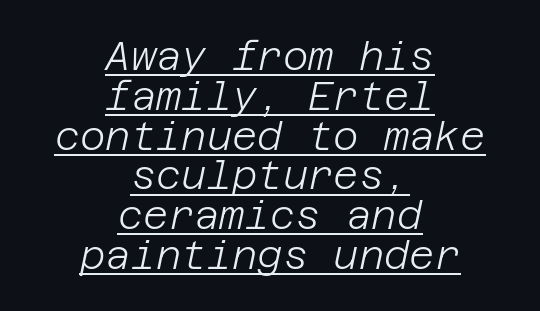
The image shows 39 px light type, italic (leaning right); set centered, tight line spacing (1.02x), normal letter spacing, underlined; low stroke contrast and a large x-height.
